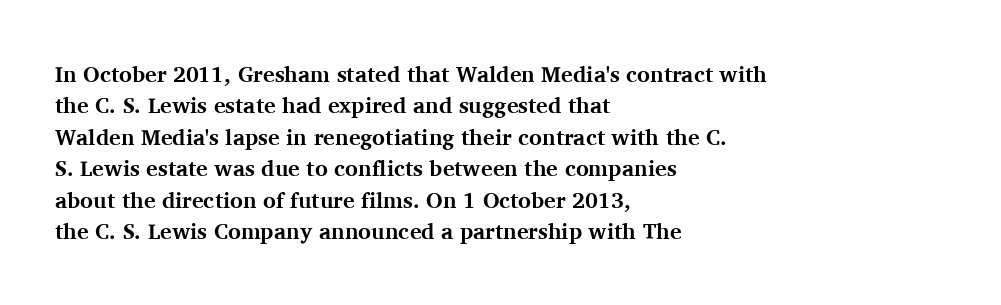
The vertical gap from one line to the next is medium. Bold? Absolutely — the strokes are thick and heavy. Plain, unruled lines of type. The ragged edge is on the right, which tells us the setting is flush left.
